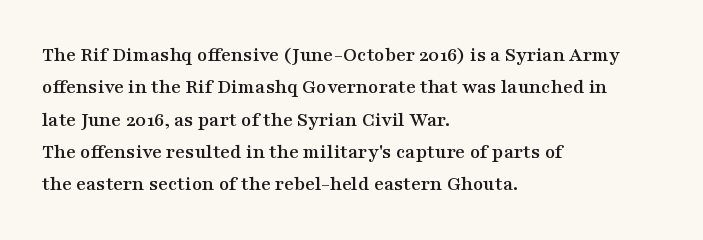
{"italic": "no", "underline": "no", "align": "left", "line_spacing": "normal", "line_spacing_ratio": 1.54, "letter_spacing": "normal", "letter_spacing_em": 0.0, "glyph_px": 21}
